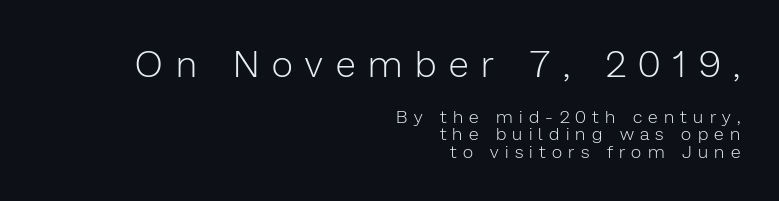
The image shows 37 px light sans-serif type, upright; set right-aligned, tight line spacing (0.96x), unusually wide letter spacing (+0.35 em), not underlined; the first (top) block is 2.06x larger; low stroke contrast and a medium x-height.
